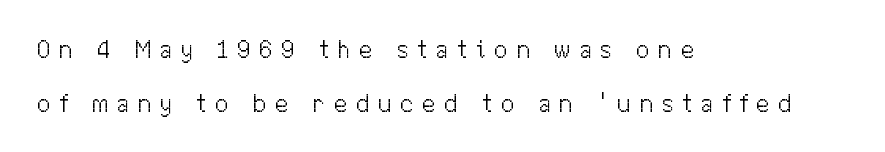
The line texture is sparse and dotted thanks to wide tracking. Rows of type keep a wide berth in the vertical direction. Stems and bowls with no extra thickness — not bold. If you drew a ruler down the left edge, every line would touch it. Only glyphs here, with clear space below each row.
